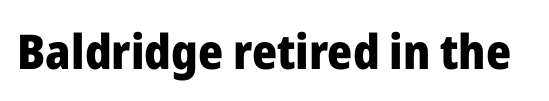
Notice how thick the strokes are: this is what a full bold looks like. The letters stand straight up with perfectly vertical stems. These lines are rendered in a variable-pitch font. Nobody drew a line under any word here. Nothing sits at the stroke ends, so this counts as sans-serif.
